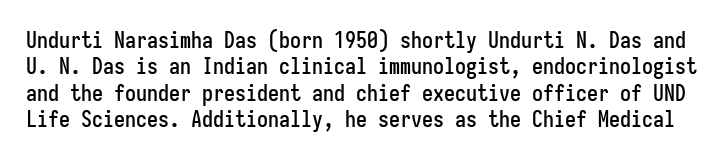
Upright lettering throughout. Just letters on the line, the space beneath them empty. Nothing unusual about the tracking: characters are spaced as the font intends.
